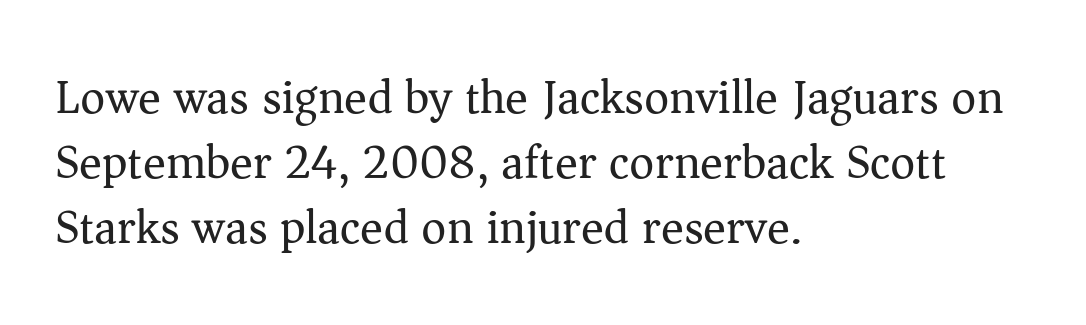
The image shows 48 px regular-weight serif type, upright; set left-aligned, normal line spacing (1.35x), normal letter spacing, not underlined; medium stroke contrast and a medium x-height.
